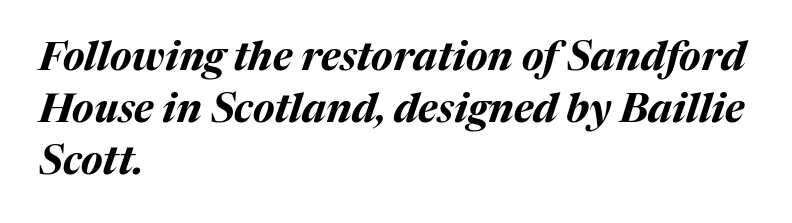
Q: Is the text bold? A: Yes.
Q: Is the text italic (slanted)? A: Yes, it leans right by about 17 degrees.
Q: Is the text underlined? A: No.
Q: How is the paragraph aligned? A: Left-aligned.
Q: Is the spacing between letters normal or unusually wide? A: Normal.
Q: Is the spacing between lines tight, normal or loose? A: Normal.
Q: Width (condensed, normal, or wide)? A: Normal.
Q: Stroke contrast? A: Medium.
Q: x-height? A: Medium.
Q: Monospaced? A: No.
